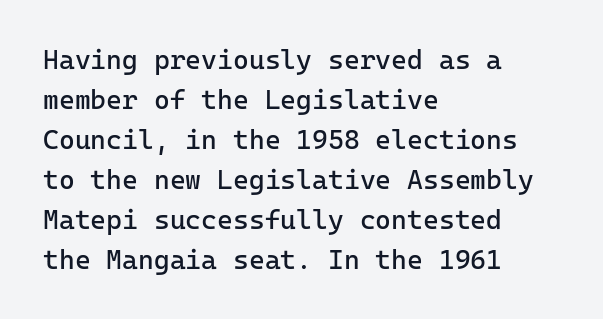
The image shows 27 px text type, upright; set left-aligned, normal line spacing (1.48x), normal letter spacing, not underlined.
